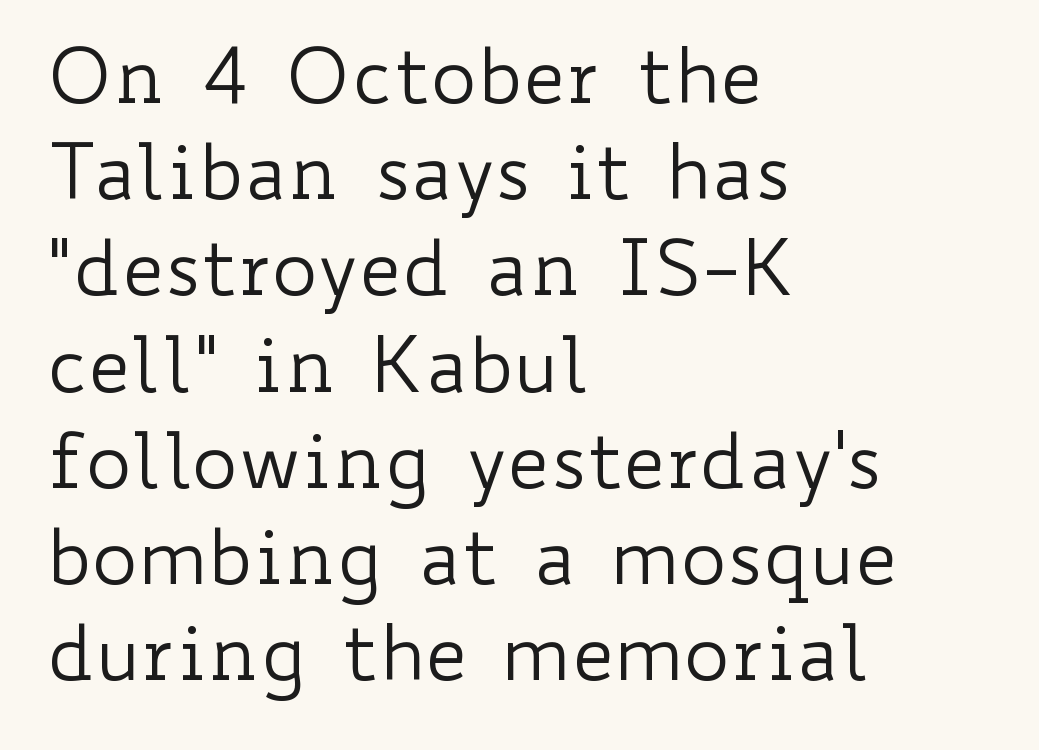
This sample is left-justified, so line endings fall wherever the words run out. Compared with typical paragraphs, the rows here are spaced about the same. The axis of the letterforms is exactly vertical. Nobody drew a line under any word here.
